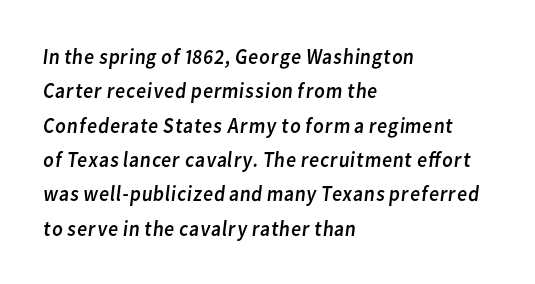
The image shows 22 px text type; set left-aligned, normal line spacing (1.56x), normal letter spacing, not underlined.
